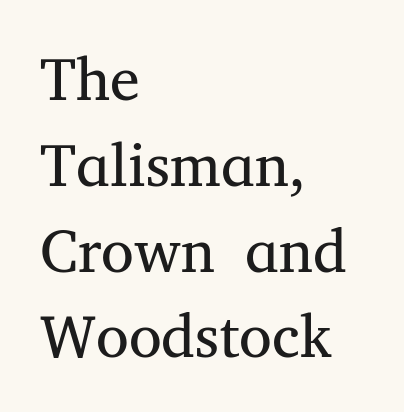
The image shows 60 px regular-weight serif type, upright; set left-aligned, normal line spacing (1.43x), normal letter spacing, not underlined; medium stroke contrast and a medium x-height.
